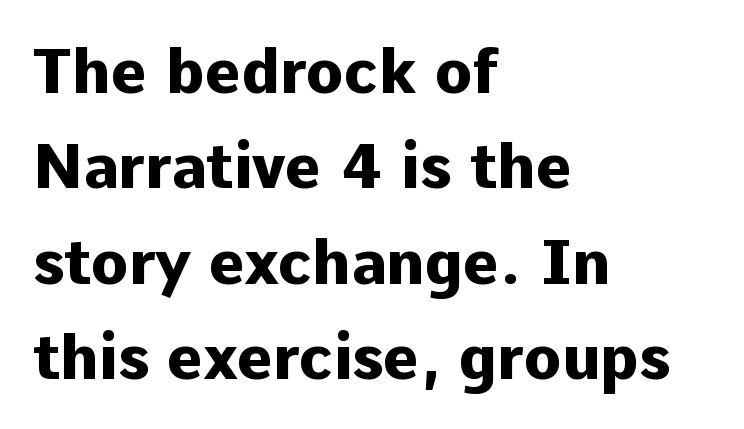
Q: Is the text bold? A: Yes.
Q: Is the text italic (slanted)? A: No, it is upright.
Q: Is the typeface a serif or a sans-serif typeface? A: Sans-serif.
Q: Is the text underlined? A: No.
Q: How is the paragraph aligned? A: Left-aligned.
Q: Is the spacing between letters normal or unusually wide? A: Normal.
Q: Is the spacing between lines tight, normal or loose? A: Normal.
Q: Width (condensed, normal, or wide)? A: Normal.
Q: Stroke contrast? A: Low.
Q: x-height? A: Medium.
Q: Monospaced? A: No.
